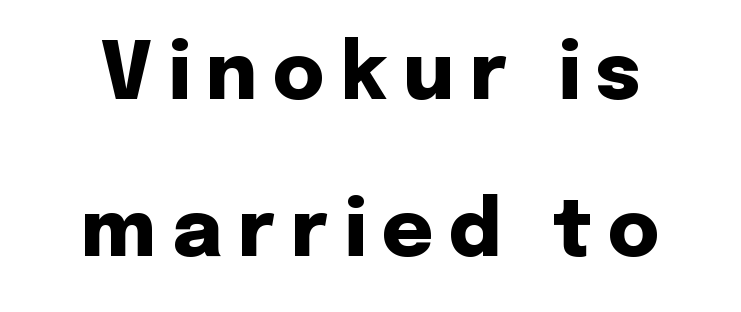
The image shows 79 px heavy sans-serif type, upright; set loose line spacing (1.99x), unusually wide letter spacing (+0.2 em), not underlined; low stroke contrast and a medium x-height.
